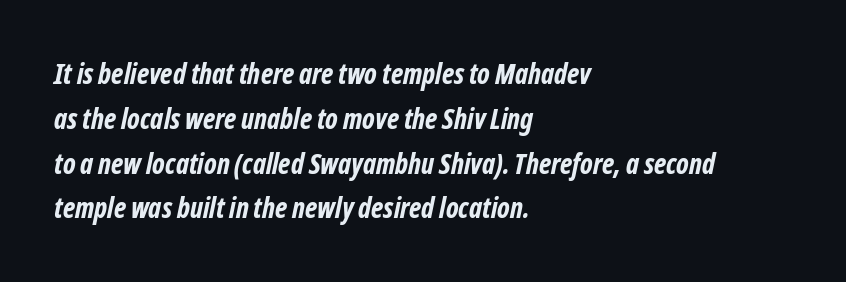
Think of a printed novel: that variable character pitch is what you see here. Underline: absent. One glance says typical: line gaps are just what's usual. Each glyph is drawn with heavy, bold strokes. The text block is weighted toward the left margin, trailing off unevenly rightward. The rendering shows plain stroke endings on the letterforms — a sans-serif design.
